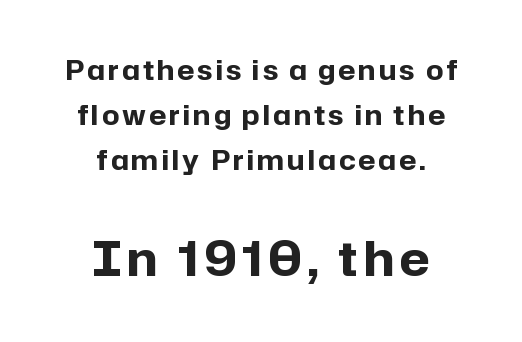
Q: Is the text bold? A: Yes.
Q: Is the text italic (slanted)? A: No, it is upright.
Q: Is the typeface a serif or a sans-serif typeface? A: Sans-serif.
Q: Is the text underlined? A: No.
Q: How is the paragraph aligned? A: Centered.
Q: Is the spacing between lines tight, normal or loose? A: Normal.
Q: Which block of text is set in a larger size, the first (top) or the second (bottom)? A: The second (bottom) one.
Q: Width (condensed, normal, or wide)? A: Normal.
Q: Stroke contrast? A: Low.
Q: x-height? A: Medium.
Q: Monospaced? A: No.
